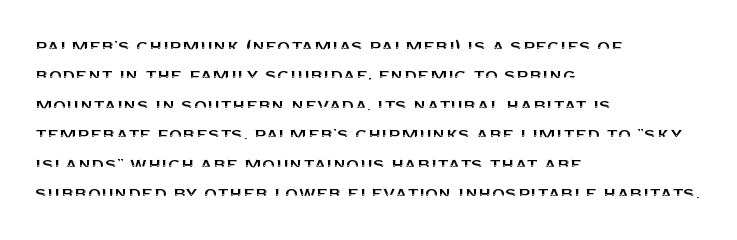
The image shows 21 px text type, upright; set left-aligned, normal line spacing (1.4x), normal letter spacing, not underlined.
